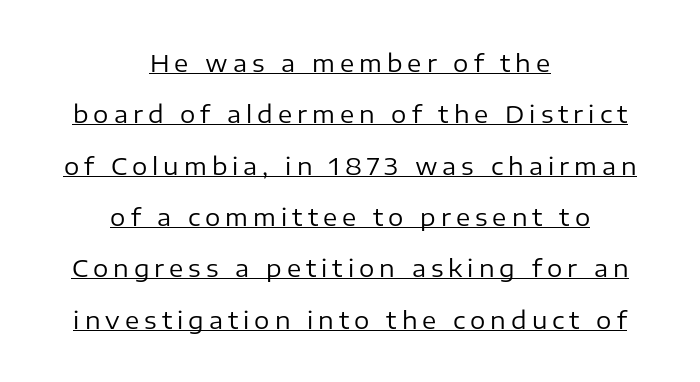
{"italic": "no", "bold": "no", "underline": "yes", "align": "center", "line_spacing": "loose", "line_spacing_ratio": 2.14, "letter_spacing": "wide", "letter_spacing_em": 0.21, "glyph_px": 24}
